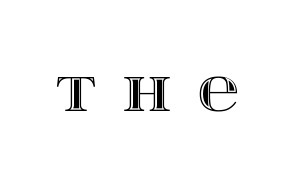
{"italic": "no", "width": "wide", "x_height": "large", "monospaced": "no", "underline": "no", "letter_spacing": "wide", "letter_spacing_em": 0.46, "glyph_px": 57}
